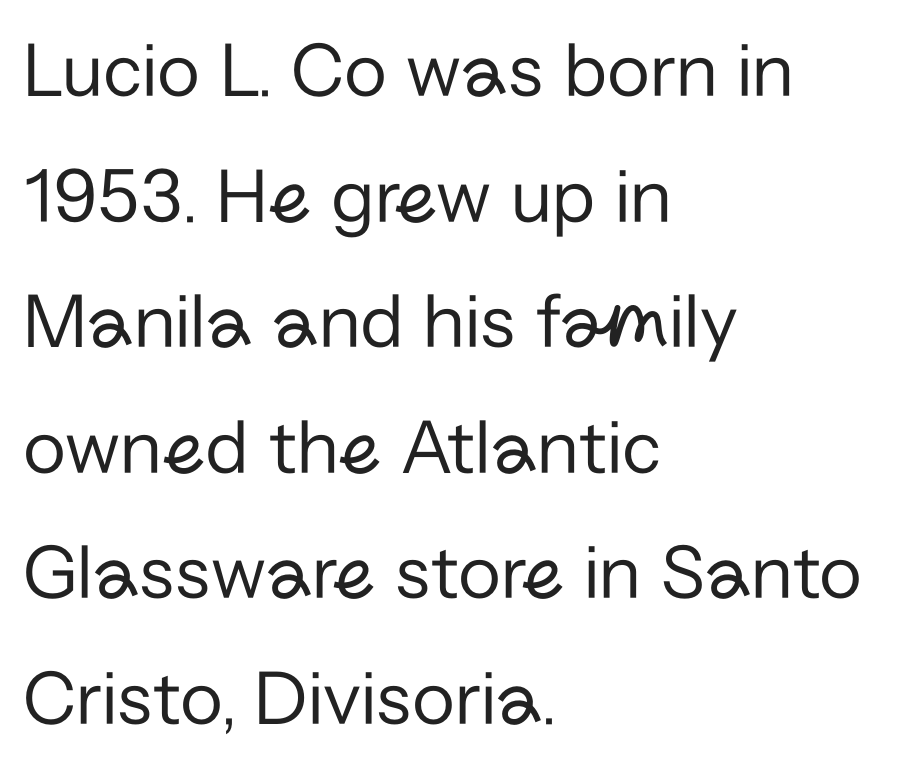
The image shows 79 px regular-weight sans-serif type, upright; set left-aligned, normal line spacing (1.59x), normal letter spacing, not underlined; low stroke contrast and a medium x-height.
